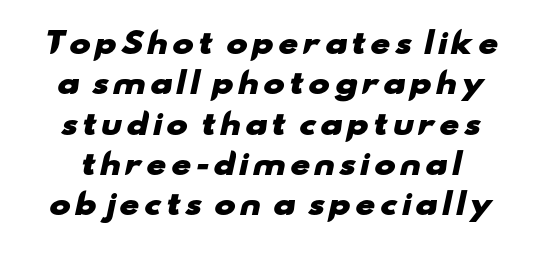
Q: Is the text bold? A: Yes.
Q: Is the typeface a serif or a sans-serif typeface? A: Sans-serif.
Q: Is the text underlined? A: No.
Q: Is the spacing between lines tight, normal or loose? A: Normal.
Q: Width (condensed, normal, or wide)? A: Wide.
Q: Stroke contrast? A: Low.
Q: x-height? A: Small.
Q: Monospaced? A: No.
